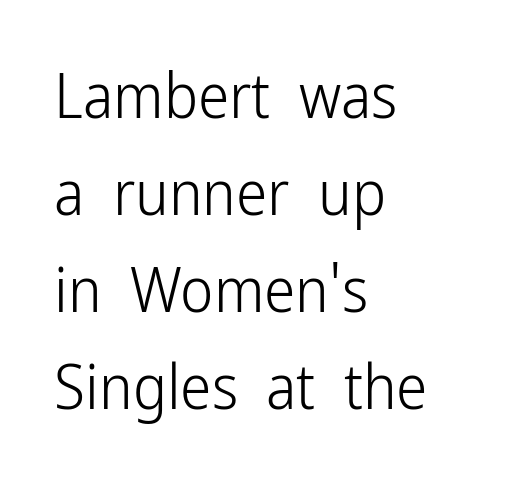
{"serif": "no", "italic": "no", "bold": "no", "weight": "light", "width": "condensed", "stroke_contrast": "low", "x_height": "medium", "monospaced": "no", "underline": "no", "align": "left", "line_spacing": "normal", "line_spacing_ratio": 1.54, "letter_spacing": "normal", "letter_spacing_em": 0.0, "glyph_px": 63}
